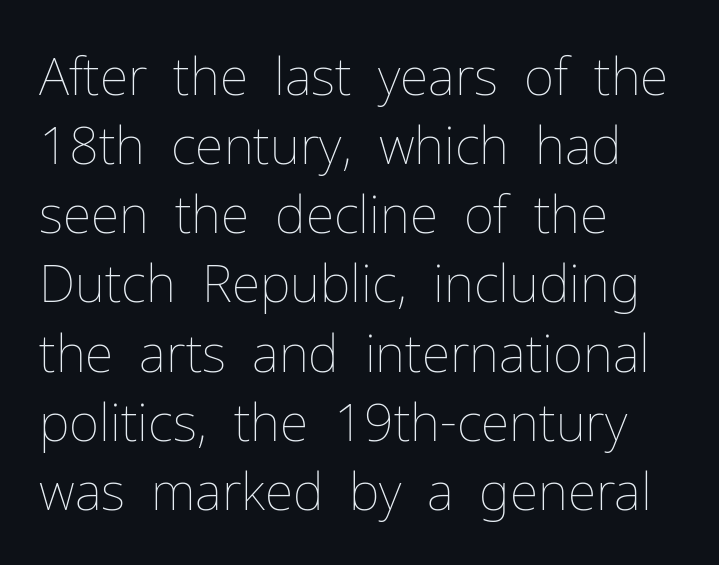
A classic flush-left, rag-right setting is used for this passage. The strip under each line holds only bare page. Ordinary non-slanted type is in use. Stem width sits at or under what a default text font uses.
